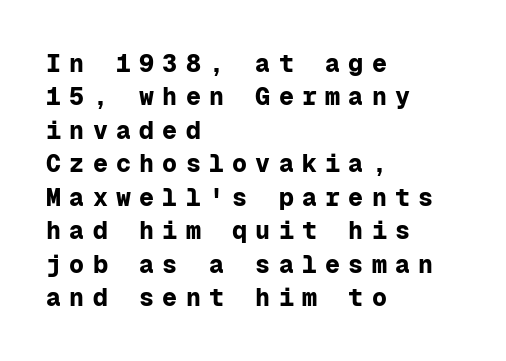
These lines sit exactly where default settings would place them. Quick note: not italic, upright. Each line starts at the same left margin while the right side varies. Lines of text with bare space underneath. Pretty heavy lettering here — definitely bold.
